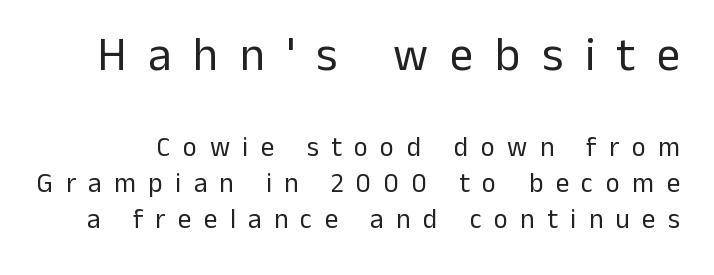
{"serif": "no", "italic": "no", "bold": "no", "weight": "regular", "width": "normal", "stroke_contrast": "low", "x_height": "medium", "monospaced": "no", "underline": "no", "line_spacing": "normal", "line_spacing_ratio": 1.34, "letter_spacing": "wide", "letter_spacing_em": 0.46, "larger_block": "first", "size_ratio": 1.74, "glyph_px": 47}
